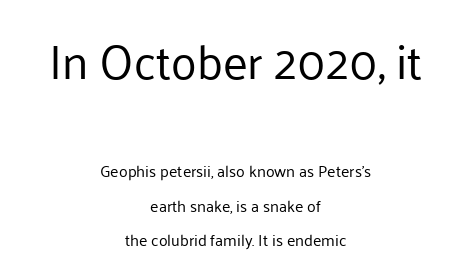
This layout puts the oversized block above and the modest block below. A typesetter would call this proportional, since set widths differ per character. Between one letter and the next there's only the usual sliver of space. Descender tails drop into unmarked territory. The text was rendered using a sans face with plain stroke endings. Weight: in the light-to-regular range.
